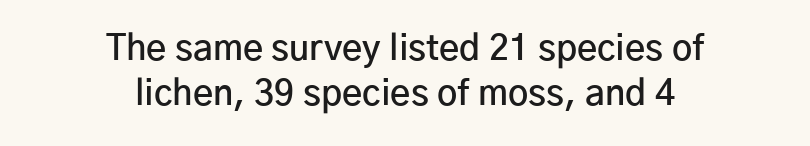
Q: Is the text bold? A: Semi-bold.
Q: Is the text italic (slanted)? A: No, it is upright.
Q: Is the typeface a serif or a sans-serif typeface? A: Sans-serif.
Q: Is the text underlined? A: No.
Q: How is the paragraph aligned? A: Centered.
Q: Is the spacing between letters normal or unusually wide? A: Normal.
Q: Is the spacing between lines tight, normal or loose? A: Normal.
Q: Width (condensed, normal, or wide)? A: Normal.
Q: Stroke contrast? A: Low.
Q: x-height? A: Medium.
Q: Monospaced? A: No.
